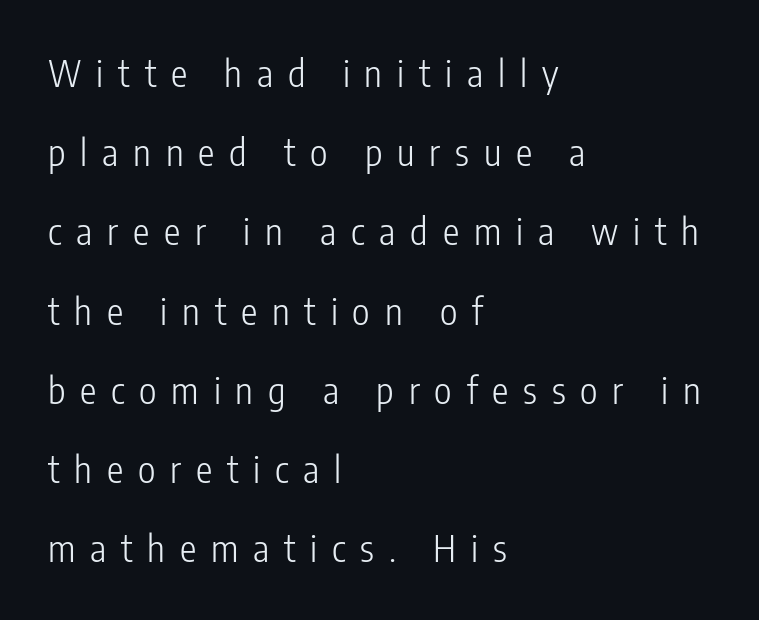
{"serif": "no", "italic": "no", "bold": "no", "weight": "light", "width": "condensed", "stroke_contrast": "low", "x_height": "medium", "monospaced": "no", "underline": "no", "align": "left", "line_spacing": "loose", "line_spacing_ratio": 2.14, "letter_spacing": "wide", "letter_spacing_em": 0.4, "glyph_px": 37}
